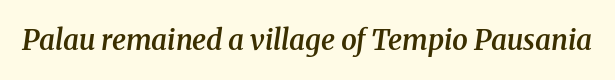
Q: Is the text bold? A: Semi-bold.
Q: Is the text italic (slanted)? A: Yes, it leans right by about 8 degrees.
Q: Is the typeface a serif or a sans-serif typeface? A: Serif.
Q: Is the text underlined? A: No.
Q: Is the spacing between letters normal or unusually wide? A: Normal.
Q: Width (condensed, normal, or wide)? A: Normal.
Q: Stroke contrast? A: Medium.
Q: x-height? A: Medium.
Q: Monospaced? A: No.
